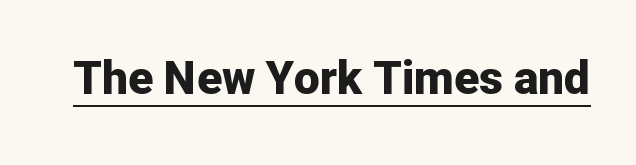
The tracking reads as untouched default to a designer's eye. The passage shown is typeset with a sans-serif family. The specimen includes a rule beneath the text block's lines. You could not count columns in this text — the font is proportionally spaced. Compared with an ordinary text face, these strokes are far heavier — a full bold.
